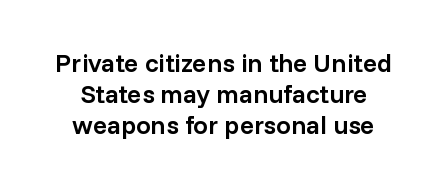
The image shows 26 px text type, upright; set line spacing 1.2x, normal letter spacing, not underlined.
